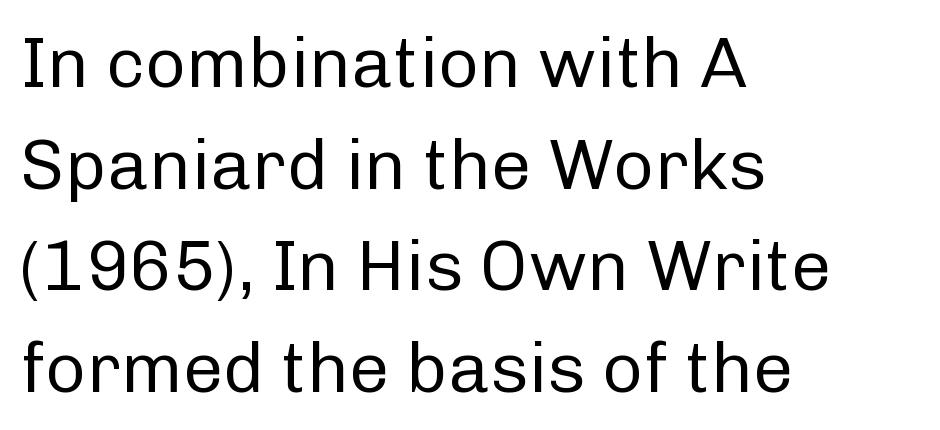
{"serif": "no", "italic": "no", "bold": "no", "weight": "regular", "width": "normal", "stroke_contrast": "low", "x_height": "medium", "monospaced": "no", "underline": "no", "align": "left", "line_spacing": "normal", "line_spacing_ratio": 1.43, "letter_spacing": "normal", "letter_spacing_em": 0.0, "glyph_px": 71}
